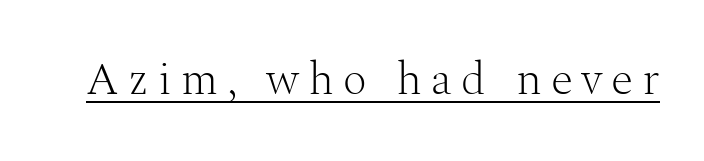
The image shows 46 px light serif type, upright; set unusually wide letter spacing (+0.2 em), underlined; medium stroke contrast and a medium x-height.
